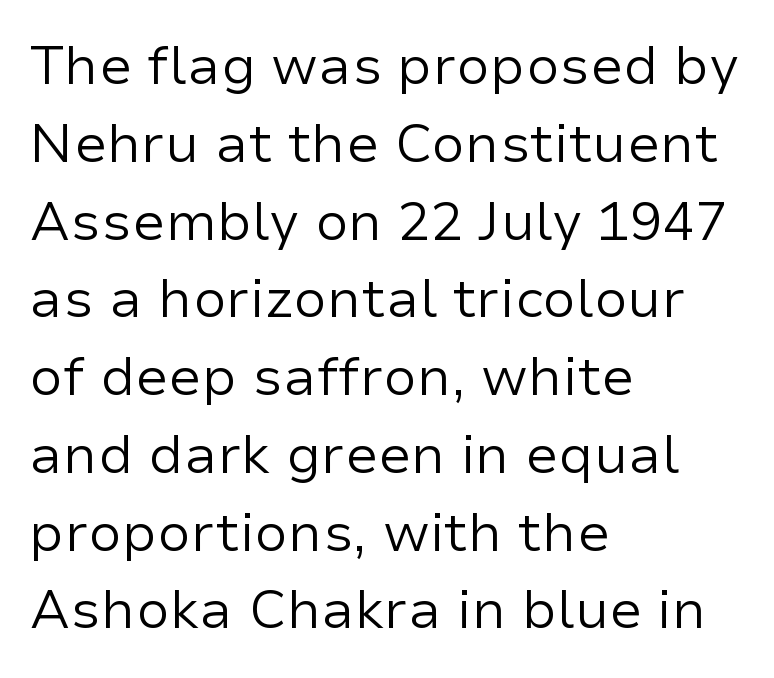
Note the varied advance widths — an 'i' is clearly narrower than an 'm'. Plain, unruled lines of type. Note: no serifs on the glyphs. What stands out about the letter spacing? Nothing — it is the standard amount.
